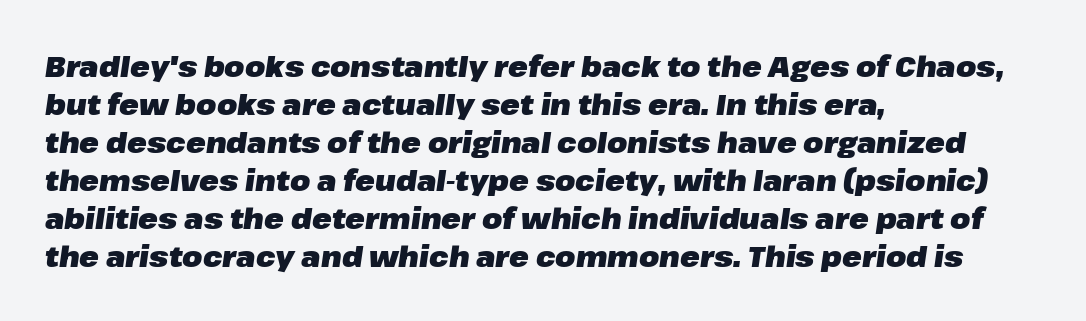
Descenders hang freely into open space. The rendering uses natural spacing where letterforms have individual widths. This is heavy type, rendered in bold. The glyphs look as if they've been sheared to an angle.
